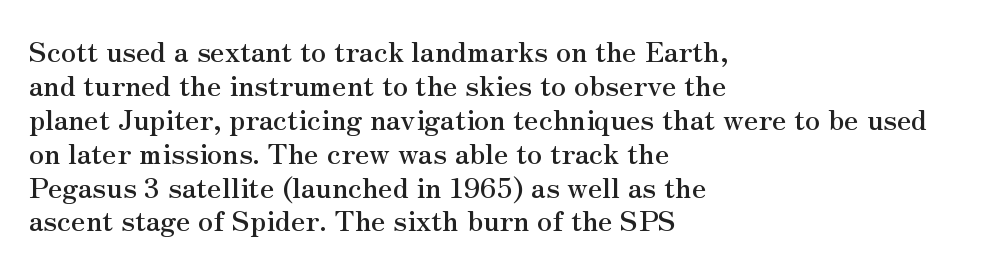
Italic: no, the glyphs are upright roman. One-word summary of the alignment: left. Quick note: underline off. Each letter keeps its own natural width here, so spacing adapts to shape. The characters display serif detailing at their extremities. This rendering leaves character spacing at its baseline value.
